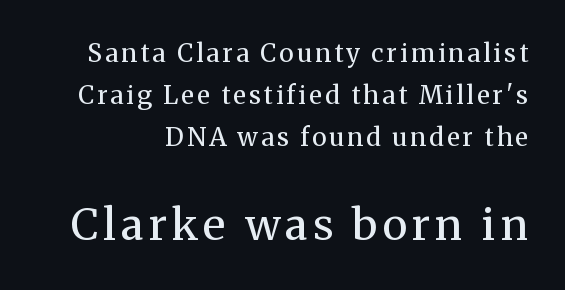
The lines sit at an ordinary, default distance from one another. The letters look calm and open, with moderate or lighter stems. Spacing verdict: proportional, widths tailored to each character. Notice how the stems are strictly vertical — no italics here.
